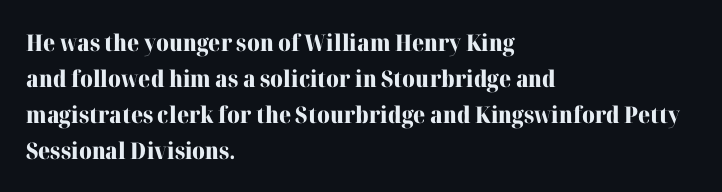
The image shows 23 px bold type, upright; set left-aligned, normal line spacing (1.56x), normal letter spacing, not underlined.
